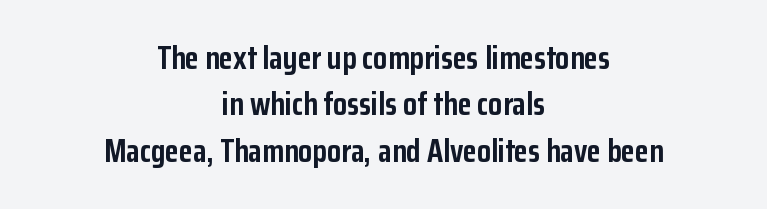
The image shows 32 px semibold, condensed sans-serif type, upright; set centered, normal line spacing (1.45x), normal letter spacing, not underlined; low stroke contrast and a medium x-height.
